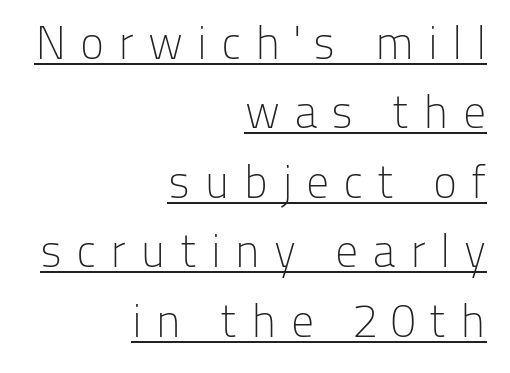
{"serif": "no", "italic": "no", "bold": "no", "weight": "light", "width": "normal", "stroke_contrast": "low", "x_height": "medium", "monospaced": "no", "underline": "yes", "align": "right", "line_spacing": "normal", "line_spacing_ratio": 1.51, "letter_spacing": "wide", "letter_spacing_em": 0.3, "glyph_px": 46}
